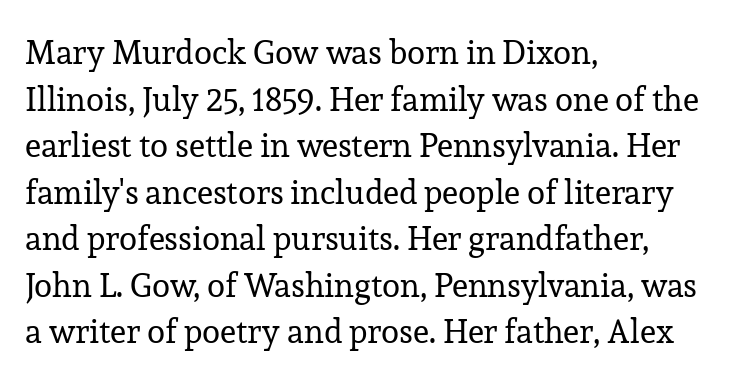
The image shows 33 px regular-weight serif type, upright; set left-aligned, normal line spacing (1.41x), normal letter spacing, not underlined; low stroke contrast and a medium x-height.
